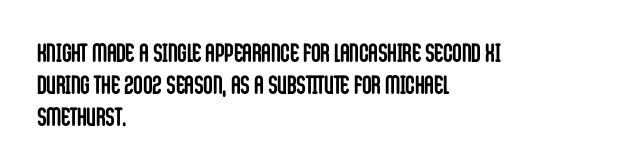
Alignment: flush left. A clean baseline with only descenders dipping below it. Vertical strokes here are truly vertical. Every letter is thick-stroked: bold, no question. A typesetter would call this zero additional tracking.
